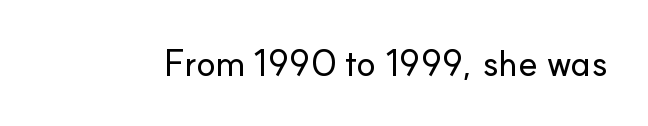
Q: Is the text italic (slanted)? A: No, it is upright.
Q: Is the typeface a serif or a sans-serif typeface? A: Sans-serif.
Q: Is the text underlined? A: No.
Q: Is the spacing between letters normal or unusually wide? A: Normal.
Q: Width (condensed, normal, or wide)? A: Normal.
Q: Stroke contrast? A: Low.
Q: x-height? A: Small.
Q: Monospaced? A: No.
